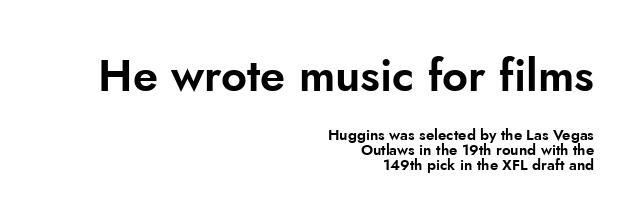
{"serif": "no", "italic": "no", "width": "normal", "stroke_contrast": "low", "x_height": "small", "monospaced": "no", "underline": "no", "align": "right", "line_spacing": "tight", "line_spacing_ratio": 1.0, "letter_spacing": "normal", "letter_spacing_em": 0.0, "larger_block": "first", "size_ratio": 3.0, "glyph_px": 45}
